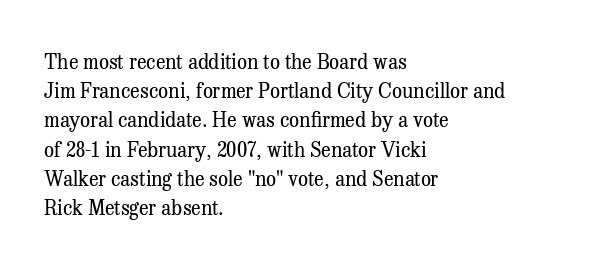
A normal amount of white space separates one row of letters from the next. The foot of each line stays bare and open. The ragged edge is on the right, which tells us the setting is flush left. This sample uses an upright cut, with every glyph sitting square on the baseline. No chunkiness to these letters — they're not bold. Does extra space separate the letters? No, they use regular spacing.
